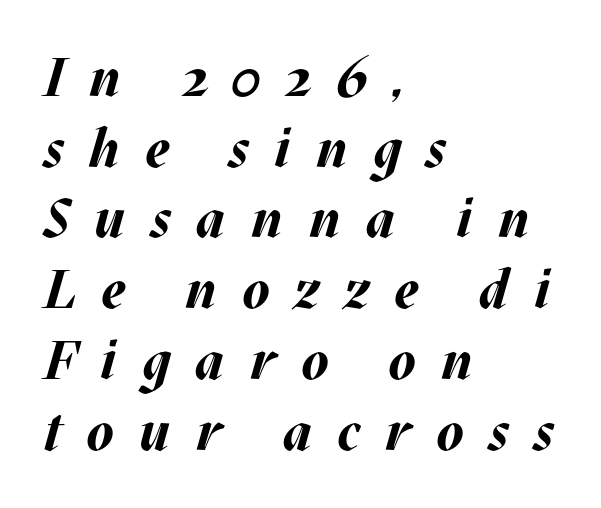
{"italic": "yes", "lean": "right", "slant_degrees": 17, "bold": "yes", "weight": "bold", "width": "normal", "stroke_contrast": "medium", "x_height": "large", "monospaced": "no", "underline": "no", "align": "left", "line_spacing": "normal", "line_spacing_ratio": 1.31, "letter_spacing": "wide", "letter_spacing_em": 0.47, "glyph_px": 54}
